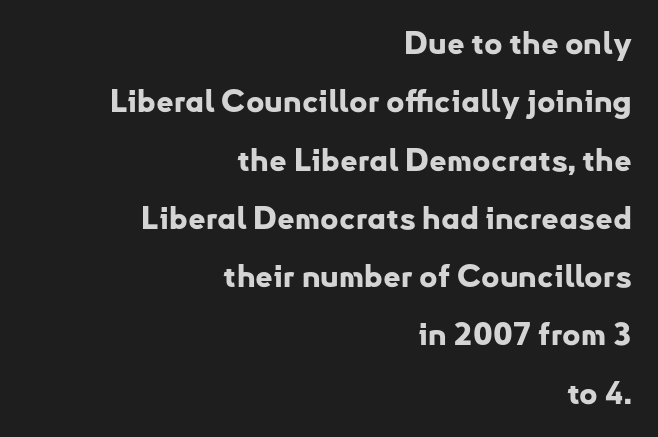
{"serif": "no", "italic": "no", "bold": "yes", "weight": "bold", "width": "normal", "stroke_contrast": "low", "x_height": "small", "monospaced": "no", "underline": "no", "align": "right", "line_spacing_ratio": 1.88, "letter_spacing": "normal", "letter_spacing_em": 0.0, "glyph_px": 31}
